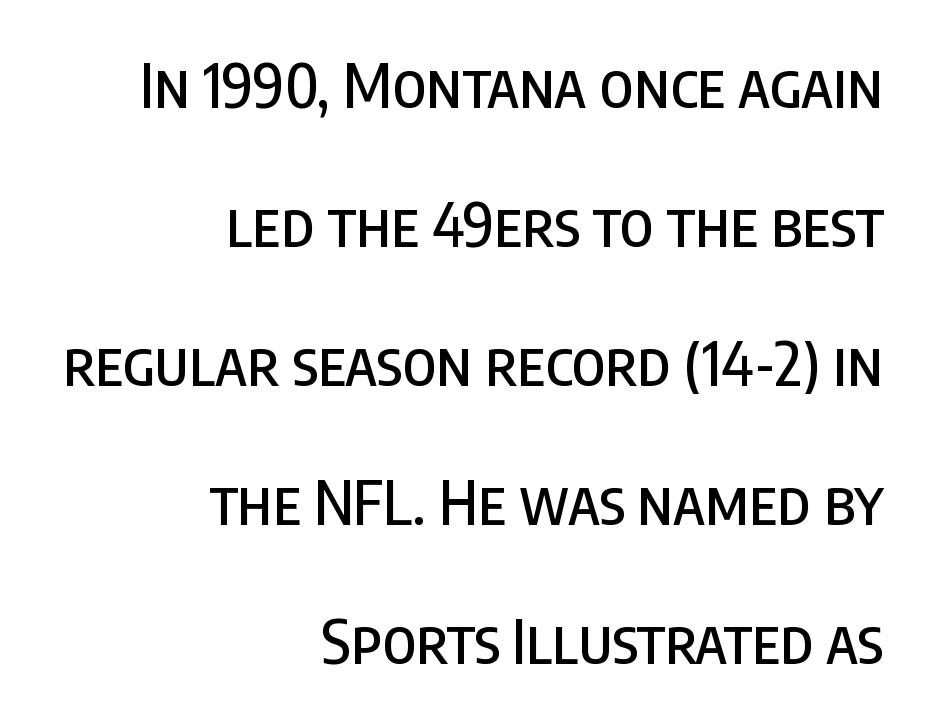
The image shows 61 px condensed sans-serif type, upright; set right-aligned, loose line spacing (2.28x), normal letter spacing, not underlined; low stroke contrast and a large x-height.
